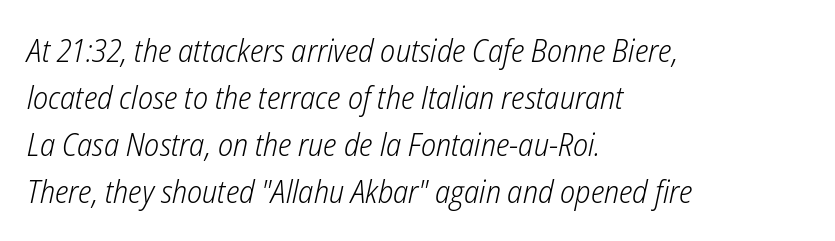
Q: Is the text bold? A: No.
Q: Is the text italic (slanted)? A: Yes, it leans right by about 12 degrees.
Q: Is the text underlined? A: No.
Q: How is the paragraph aligned? A: Left-aligned.
Q: Is the spacing between letters normal or unusually wide? A: Normal.
Q: Is the spacing between lines tight, normal or loose? A: Normal.
Q: Width (condensed, normal, or wide)? A: Condensed.
Q: Stroke contrast? A: Low.
Q: x-height? A: Medium.
Q: Monospaced? A: No.
